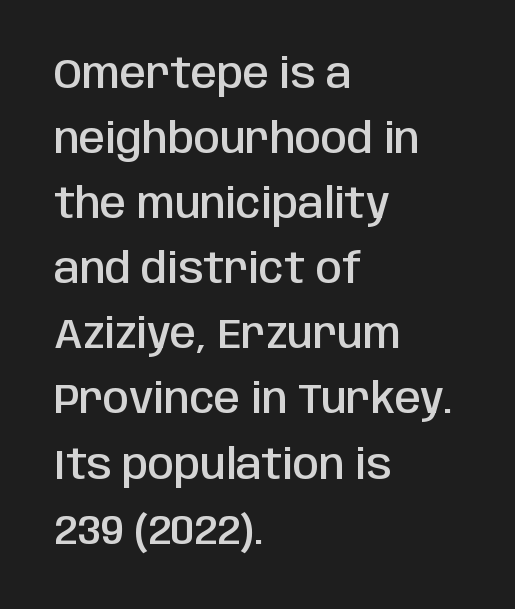
{"serif": "no", "italic": "no", "bold": "semi", "weight": "semibold", "width": "condensed", "stroke_contrast": "low", "x_height": "large", "monospaced": "no", "underline": "no", "align": "left", "line_spacing": "normal", "line_spacing_ratio": 1.55, "letter_spacing": "normal", "letter_spacing_em": 0.0, "glyph_px": 42}
